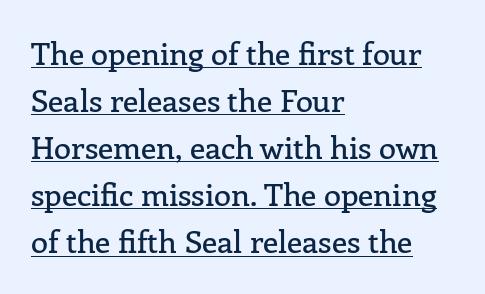
The image shows 31 px serif type, upright; set left-aligned, normal line spacing (1.52x), normal letter spacing, underlined; low stroke contrast and a medium x-height.
